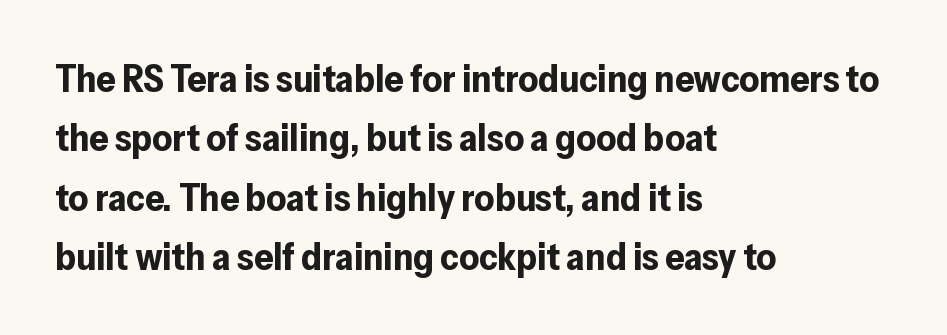
{"serif": "no", "italic": "no", "bold": "yes", "weight": "bold", "width": "normal", "stroke_contrast": "low", "x_height": "medium", "monospaced": "no", "underline": "no", "align": "left", "line_spacing": "normal", "line_spacing_ratio": 1.56, "letter_spacing": "normal", "letter_spacing_em": 0.0, "glyph_px": 38}
